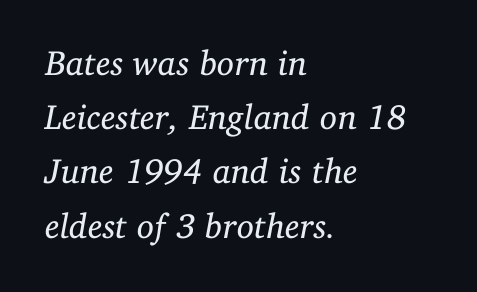
Q: Is the text bold? A: No.
Q: Is the text italic (slanted)? A: Yes, it leans right by about 11 degrees.
Q: Is the typeface a serif or a sans-serif typeface? A: Serif.
Q: Is the text underlined? A: No.
Q: How is the paragraph aligned? A: Left-aligned.
Q: Is the spacing between letters normal or unusually wide? A: Normal.
Q: Is the spacing between lines tight, normal or loose? A: Normal.
Q: Width (condensed, normal, or wide)? A: Normal.
Q: Stroke contrast? A: Low.
Q: x-height? A: Medium.
Q: Monospaced? A: No.
